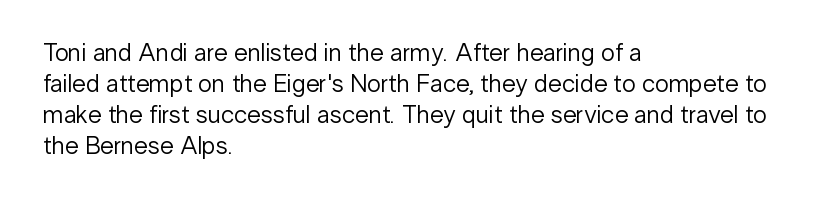
A light-to-regular cut is what we see here. Clear beneath every line of the passage. Vertical strokes here are truly vertical. The passage shown has conventional tracking throughout. Leftover space on each line is placed entirely after the last word.
